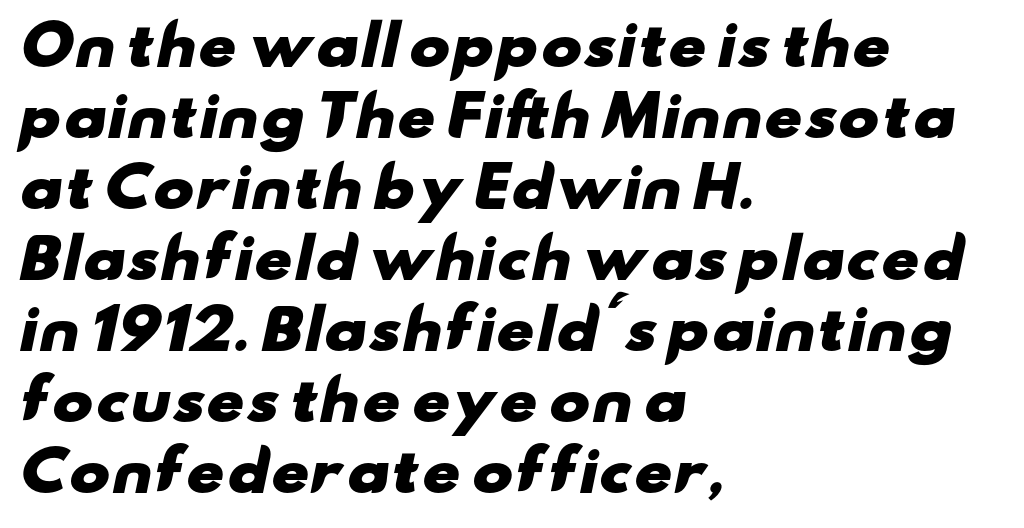
The image shows 55 px heavy, wide sans-serif type; set left-aligned, normal line spacing (1.29x), normal letter spacing, not underlined; low stroke contrast and a small x-height.
